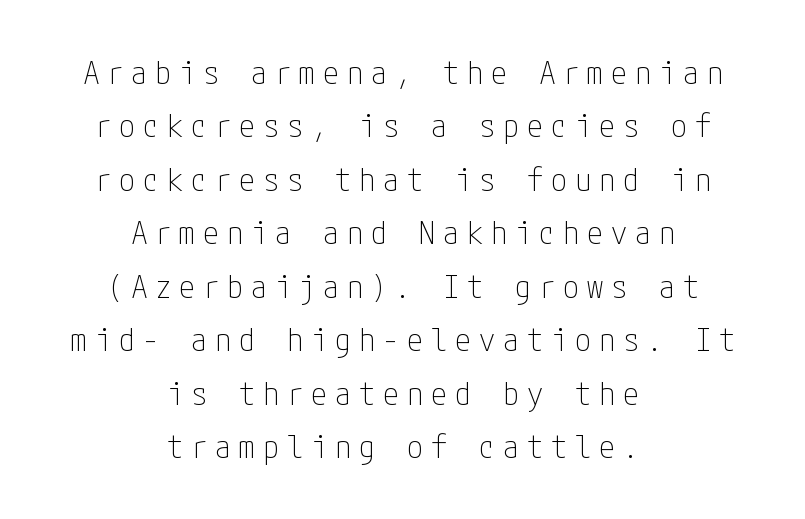
The image shows 32 px thin, condensed sans-serif type, upright; set centered, normal line spacing (1.67x), unusually wide letter spacing (+0.25 em), not underlined; low stroke contrast and a medium x-height.
